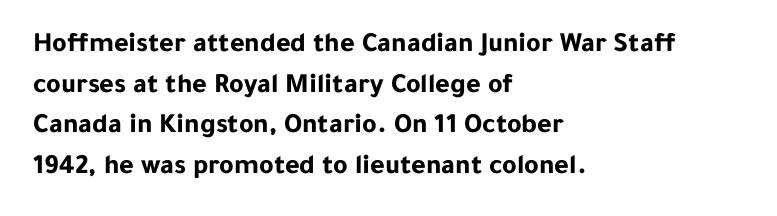
The image shows 28 px bold sans-serif type, upright; set left-aligned, normal line spacing (1.45x), normal letter spacing, not underlined; low stroke contrast and a medium x-height.
